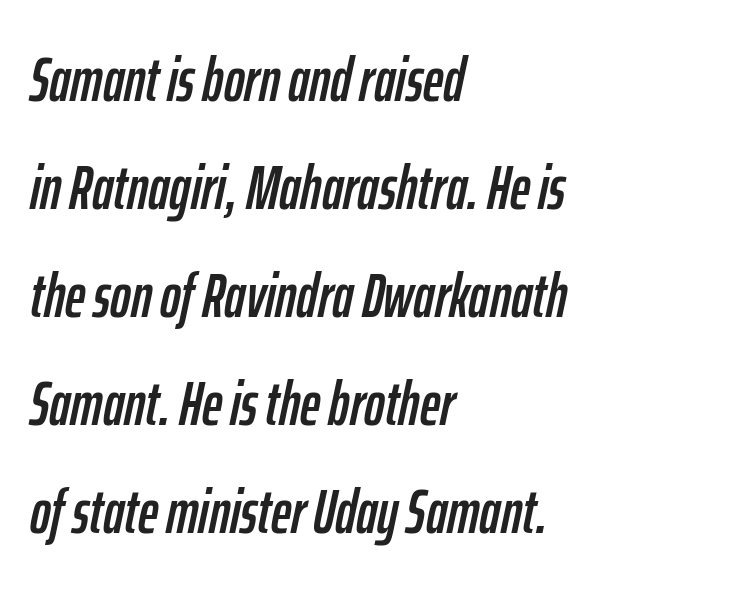
Does extra space separate the letters? No, they use regular spacing. A typesetter would call this proportional, since set widths differ per character. Quick note: underline off. The lettering tilts uniformly, giving the passage an italic look. Typeset ragged right — the left edge is the straight one.
